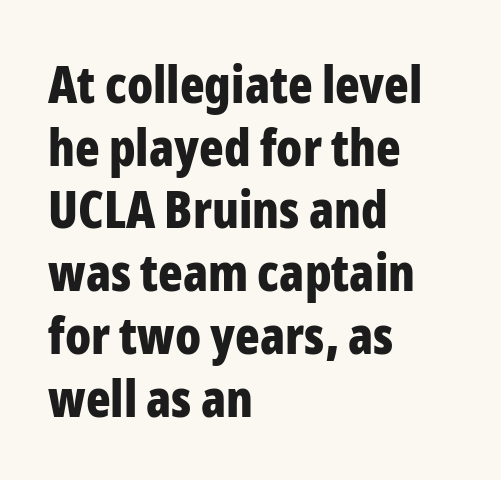
How are the letters spaced? Ordinarily, with no added tracking. Spacing verdict: proportional, widths tailored to each character. Layout note: lines flush left. Check where the strokes stop: nothing finishes them off — pure sans.
